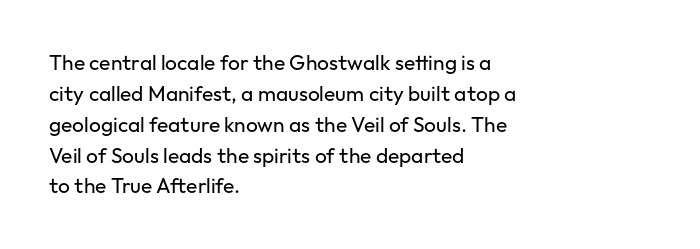
If you drew a line through each stem, it would be perfectly vertical. Leftover space on each line is placed entirely after the last word. The vertical gap from one line to the next is medium. The specimen omits any rule beneath the text block's lines.
